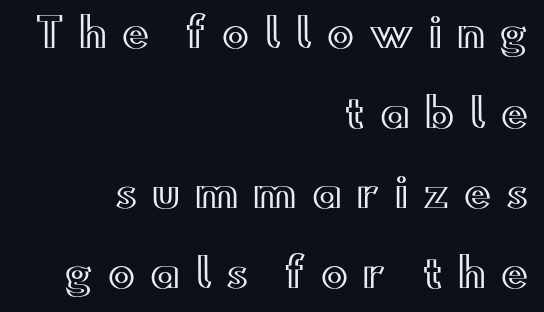
Q: Is the text italic (slanted)? A: No, it is upright.
Q: Is the text underlined? A: No.
Q: How is the paragraph aligned? A: Right-aligned.
Q: Is the spacing between letters normal or unusually wide? A: Unusually wide.
Q: Is the spacing between lines tight, normal or loose? A: Loose.
Q: Width (condensed, normal, or wide)? A: Wide.
Q: x-height? A: Small.
Q: Monospaced? A: No.
